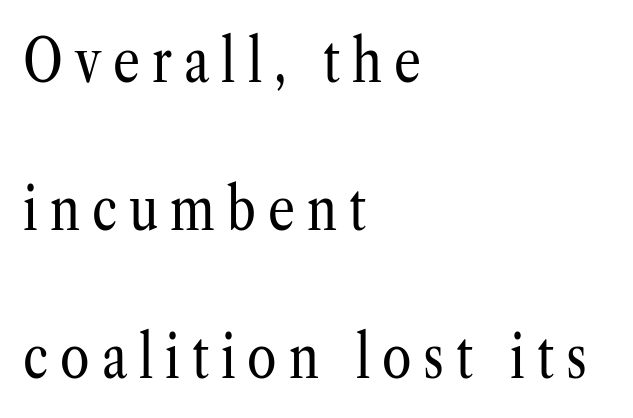
{"serif": "yes", "italic": "no", "bold": "no", "weight": "regular", "width": "condensed", "stroke_contrast": "low", "x_height": "medium", "monospaced": "no", "underline": "no", "align": "left", "line_spacing": "loose", "line_spacing_ratio": 2.47, "letter_spacing": "wide", "letter_spacing_em": 0.2, "glyph_px": 60}
